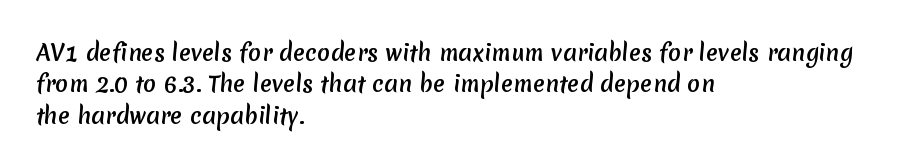
{"underline": "no", "align": "left", "line_spacing": "normal", "line_spacing_ratio": 1.43, "letter_spacing": "normal", "letter_spacing_em": 0.0, "glyph_px": 22}
